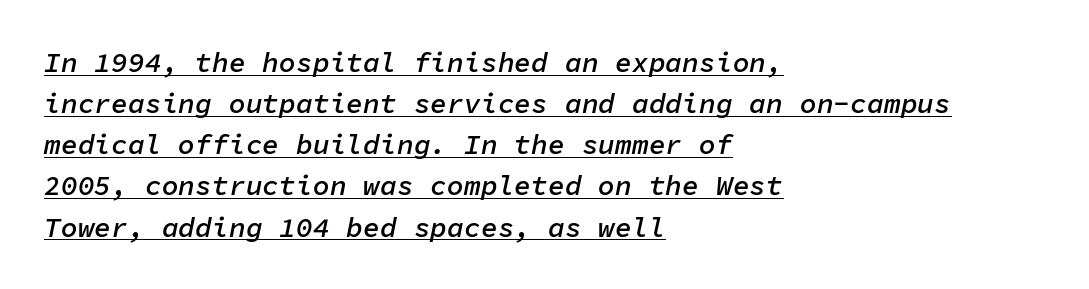
The image shows 28 px semibold type, italic (leaning right), monospaced; set left-aligned, normal line spacing (1.47x), normal letter spacing, underlined; low stroke contrast and a medium x-height.
